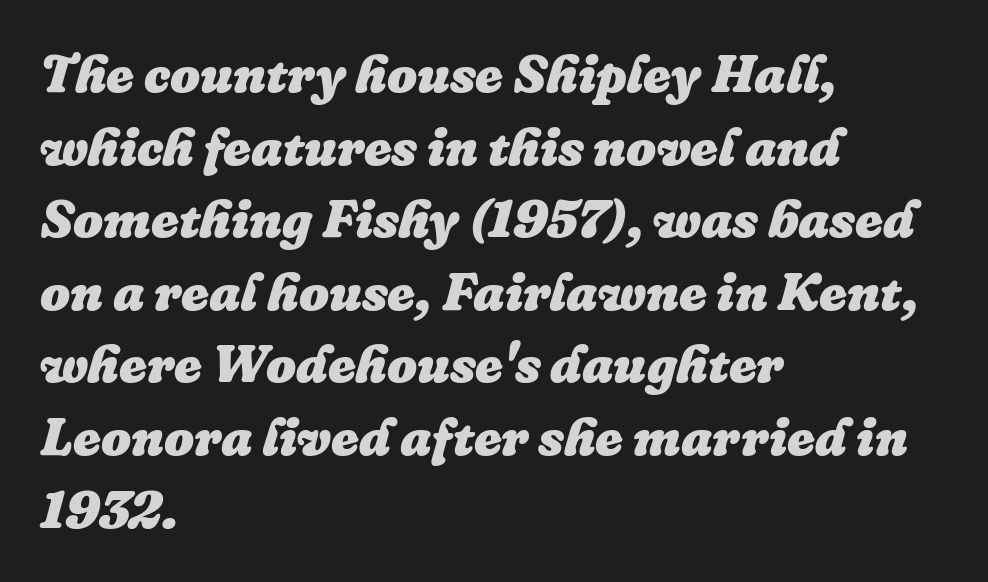
{"italic": "yes", "lean": "right", "slant_degrees": 16, "bold": "yes", "weight": "heavy", "width": "normal", "stroke_contrast": "low", "x_height": "medium", "monospaced": "no", "underline": "no", "align": "left", "line_spacing": "normal", "line_spacing_ratio": 1.37, "letter_spacing": "normal", "letter_spacing_em": 0.0, "glyph_px": 53}
